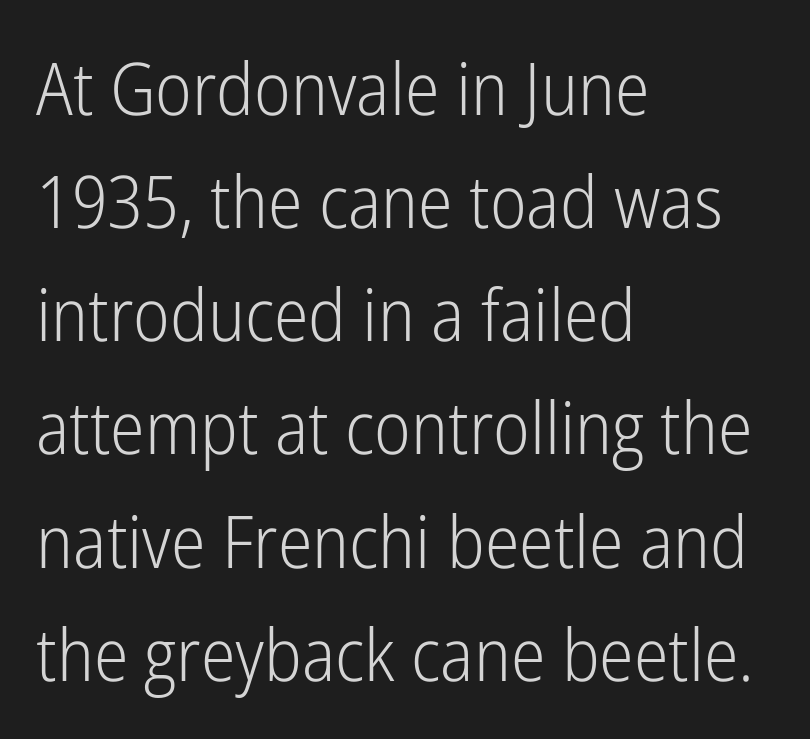
Q: Is the text bold? A: No.
Q: Is the text italic (slanted)? A: No, it is upright.
Q: Is the typeface a serif or a sans-serif typeface? A: Sans-serif.
Q: Is the text underlined? A: No.
Q: How is the paragraph aligned? A: Left-aligned.
Q: Is the spacing between letters normal or unusually wide? A: Normal.
Q: Is the spacing between lines tight, normal or loose? A: Normal.
Q: Width (condensed, normal, or wide)? A: Condensed.
Q: Stroke contrast? A: Low.
Q: x-height? A: Medium.
Q: Monospaced? A: No.
